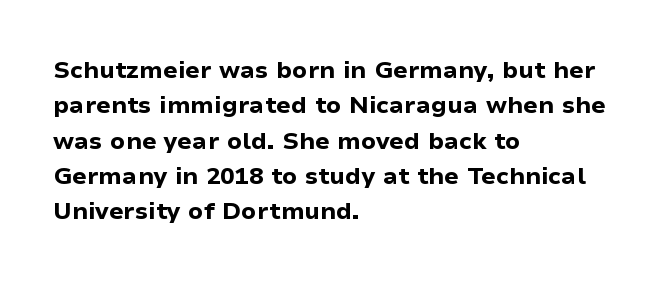
The image shows 24 px bold type, upright; set left-aligned, normal line spacing (1.47x), normal letter spacing, not underlined.
